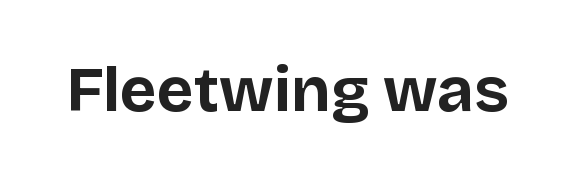
Look at the bottom of the vertical strokes: they stop flat, with no serifs. Plenty of ink on the page — the face is bold. Plain, unruled lines of type. Think of a printed novel: that variable character pitch is what you see here. Short note: letters normally spaced. Italic? Not at all — the glyphs are vertical.
